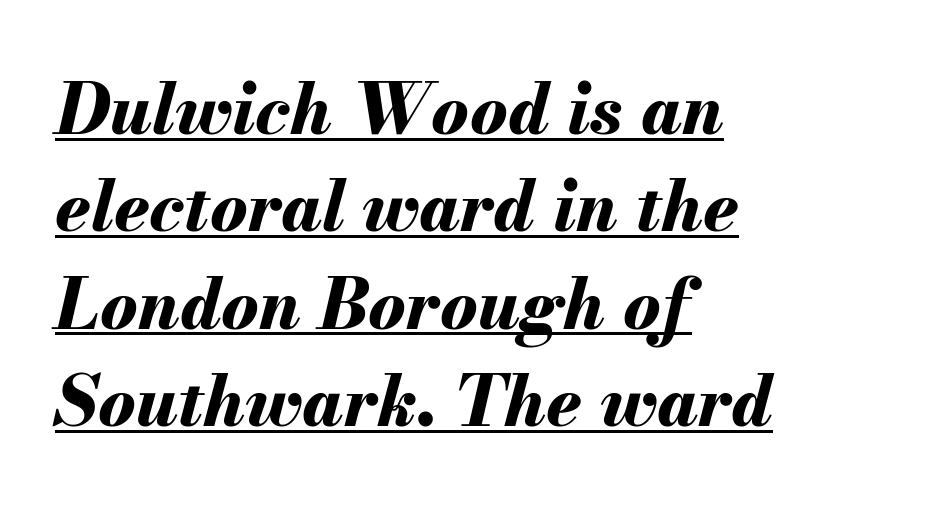
The rendering anchors every line to the left-hand side. The rendering applies a slant to the glyphs. A continuous stroke trails under the words, as in a hyperlink. A normal amount of white space separates one row of letters from the next. The line texture is even and compact thanks to regular tracking.
